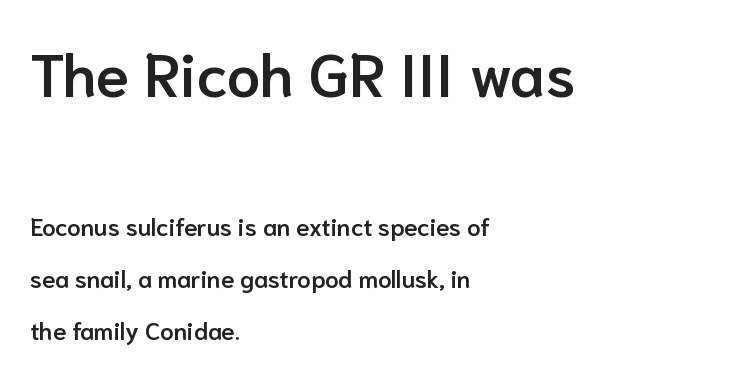
The image shows 60 px semibold sans-serif type, upright; set left-aligned, loose line spacing (2.18x), normal letter spacing, not underlined; the first (top) block is 2.5x larger; low stroke contrast and a medium x-height.
